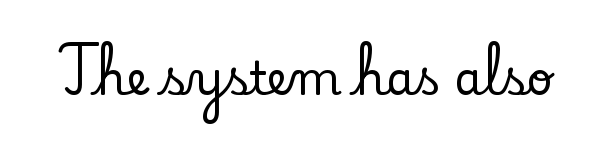
The image shows 46 px serif type, upright; set normal letter spacing, not underlined; low stroke contrast and a small x-height.
